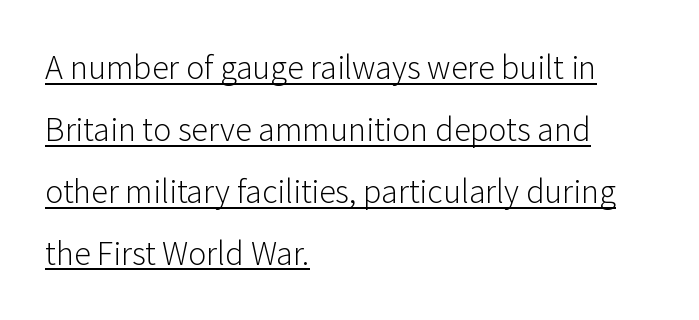
The image shows 34 px light sans-serif type, upright; set left-aligned, line spacing 1.82x, normal letter spacing, underlined; low stroke contrast and a medium x-height.
